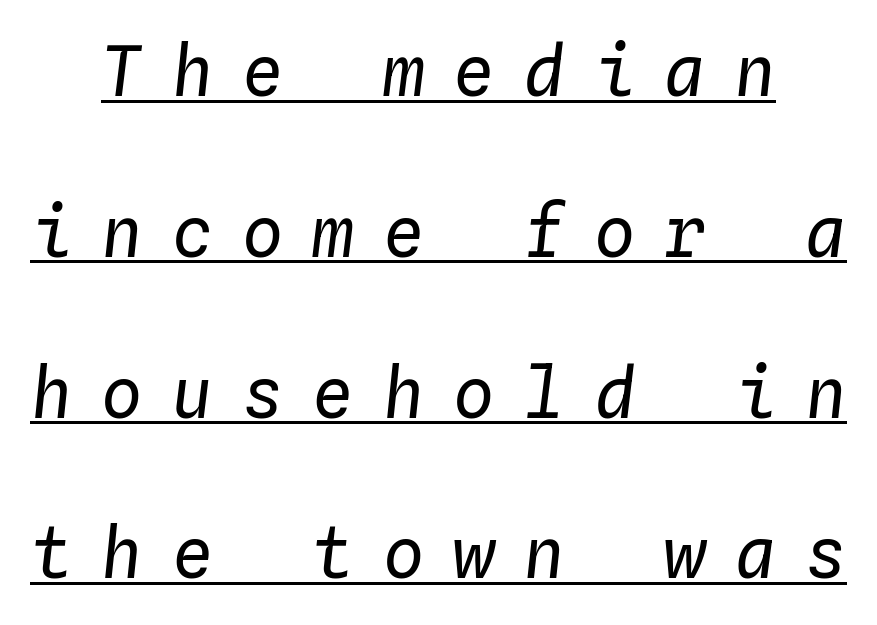
The image shows 69 px regular-weight type, italic (leaning right), monospaced; set loose line spacing (2.33x), unusually wide letter spacing (+0.42 em), underlined; low stroke contrast and a medium x-height.
